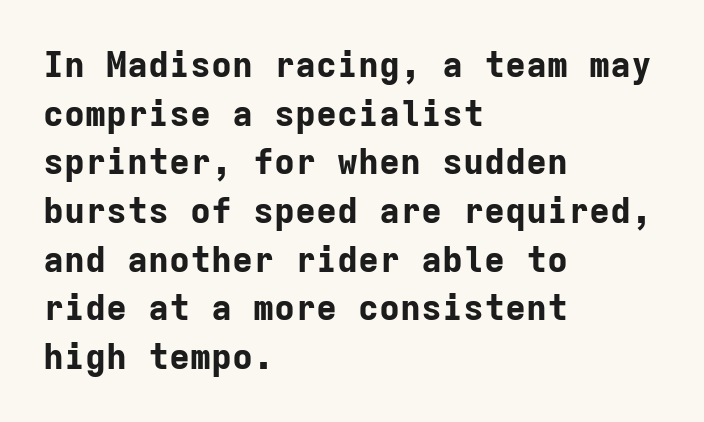
Q: Is the text bold? A: Yes.
Q: Is the text italic (slanted)? A: No, it is upright.
Q: Is the typeface a serif or a sans-serif typeface? A: Sans-serif.
Q: Is the text underlined? A: No.
Q: How is the paragraph aligned? A: Left-aligned.
Q: Is the spacing between letters normal or unusually wide? A: Normal.
Q: Is the spacing between lines tight, normal or loose? A: Normal.
Q: Width (condensed, normal, or wide)? A: Normal.
Q: Stroke contrast? A: Low.
Q: x-height? A: Medium.
Q: Monospaced? A: Yes.
